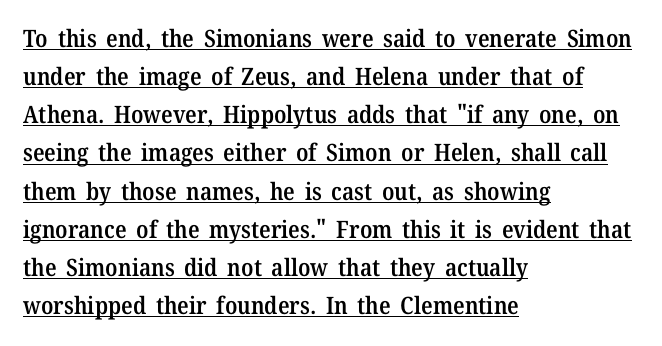
{"italic": "no", "bold": "semi", "underline": "yes", "align": "left", "line_spacing": "normal", "line_spacing_ratio": 1.59, "letter_spacing": "normal", "letter_spacing_em": 0.0, "glyph_px": 24}
